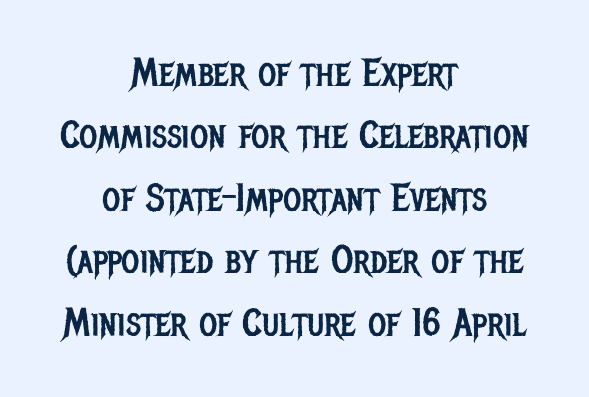
Q: Is the text bold? A: No.
Q: Is the text italic (slanted)? A: No, it is upright.
Q: Is the typeface a serif or a sans-serif typeface? A: Sans-serif.
Q: Is the text underlined? A: No.
Q: How is the paragraph aligned? A: Centered.
Q: Is the spacing between letters normal or unusually wide? A: Normal.
Q: Is the spacing between lines tight, normal or loose? A: Normal.
Q: Width (condensed, normal, or wide)? A: Condensed.
Q: Stroke contrast? A: Low.
Q: x-height? A: Large.
Q: Monospaced? A: No.
